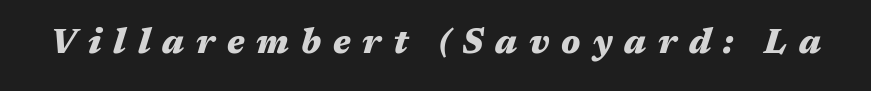
Quick note: italic. Underline: absent. Note the varied advance widths — an 'i' is clearly narrower than an 'm'. Thick stems and heavy bowls — unmistakably bold. Caption: expanded tracking, letters set apart.
